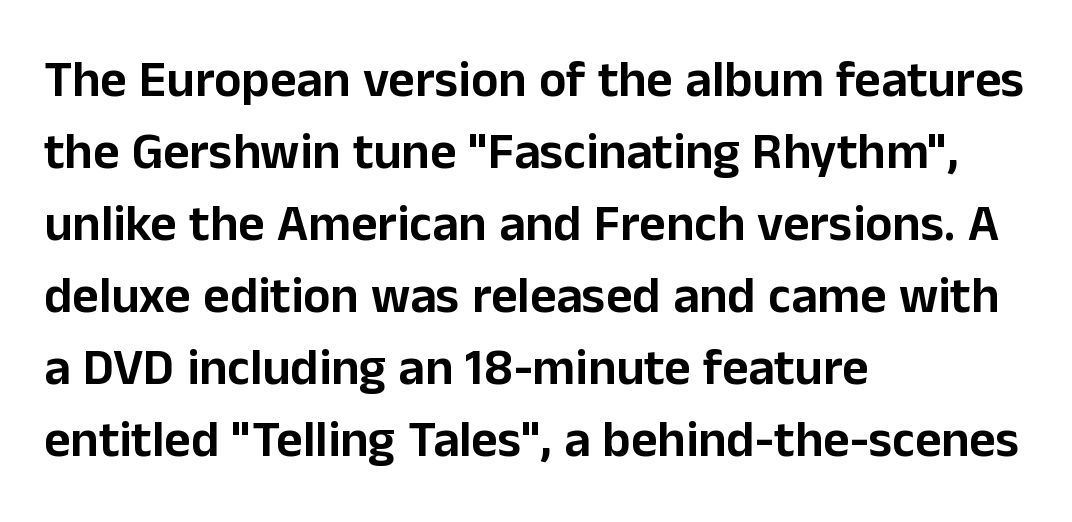
{"serif": "no", "italic": "no", "width": "normal", "stroke_contrast": "low", "x_height": "medium", "monospaced": "no", "underline": "no", "align": "left", "line_spacing": "normal", "line_spacing_ratio": 1.41, "letter_spacing": "normal", "letter_spacing_em": 0.0, "glyph_px": 51}
